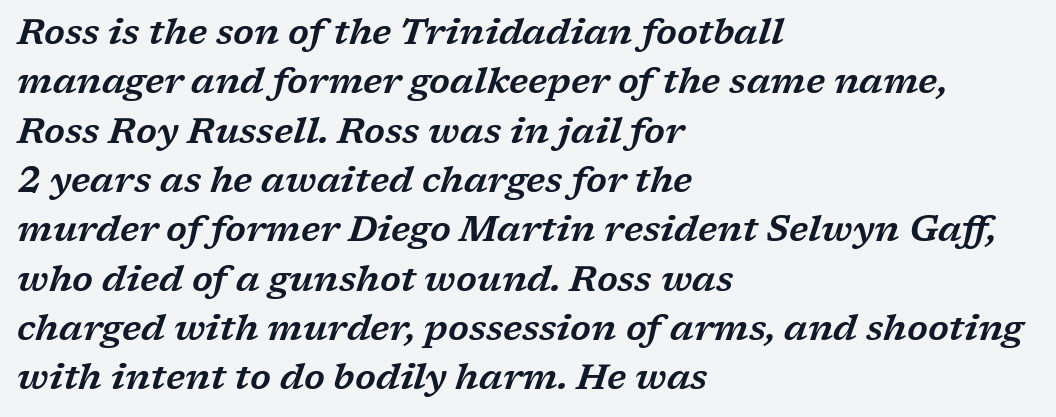
Q: Is the text italic (slanted)? A: Yes, it leans right by about 17 degrees.
Q: Is the typeface a serif or a sans-serif typeface? A: Serif.
Q: Is the text underlined? A: No.
Q: How is the paragraph aligned? A: Left-aligned.
Q: Is the spacing between letters normal or unusually wide? A: Normal.
Q: Is the spacing between lines tight, normal or loose? A: Normal.
Q: Width (condensed, normal, or wide)? A: Wide.
Q: Stroke contrast? A: Low.
Q: x-height? A: Medium.
Q: Monospaced? A: No.
